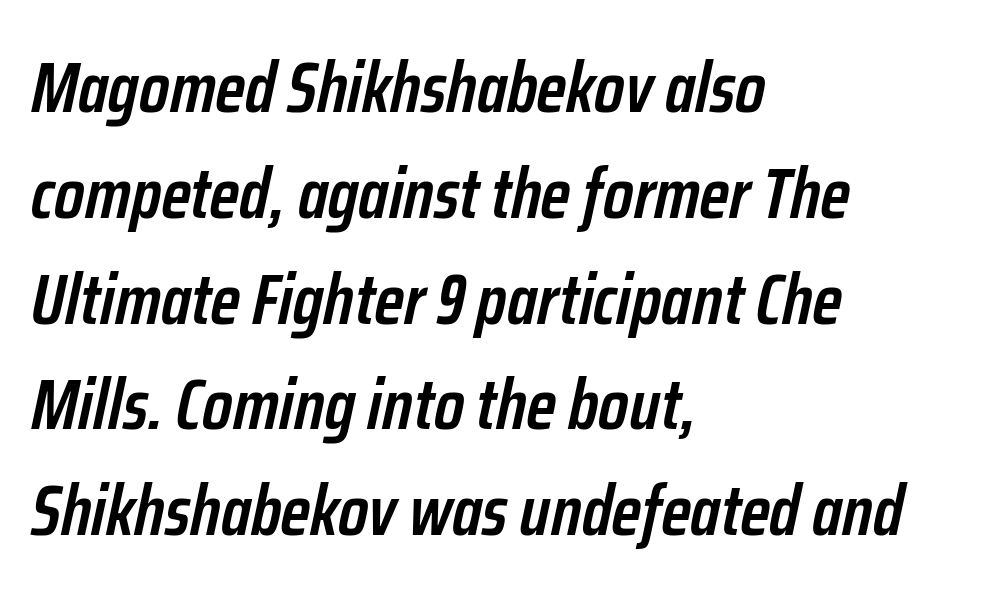
In CSS terms this would be text-align: left. Plain, unruled lines of type. Students, observe: this is what conventionally led text looks like. Moderately thickened strokes mark this as semibold type. The rendering applies a slant to the glyphs. Here the designer chose a conventional face with non-uniform glyph widths.
